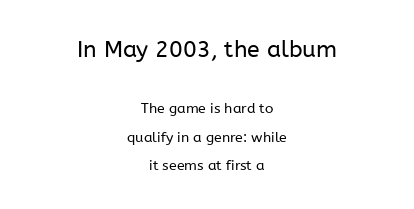
The image shows 23 px text type, upright; set centered, loose line spacing (2.03x), normal letter spacing, not underlined; the first (top) block is 1.64x larger.
